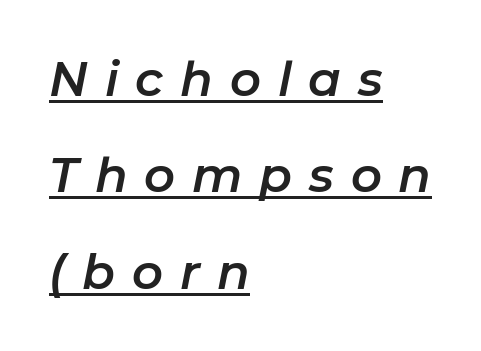
The image shows 48 px text type, italic (leaning right); set left-aligned, loose line spacing (2.01x), unusually wide letter spacing (+0.35 em), underlined; low stroke contrast and a medium x-height.
